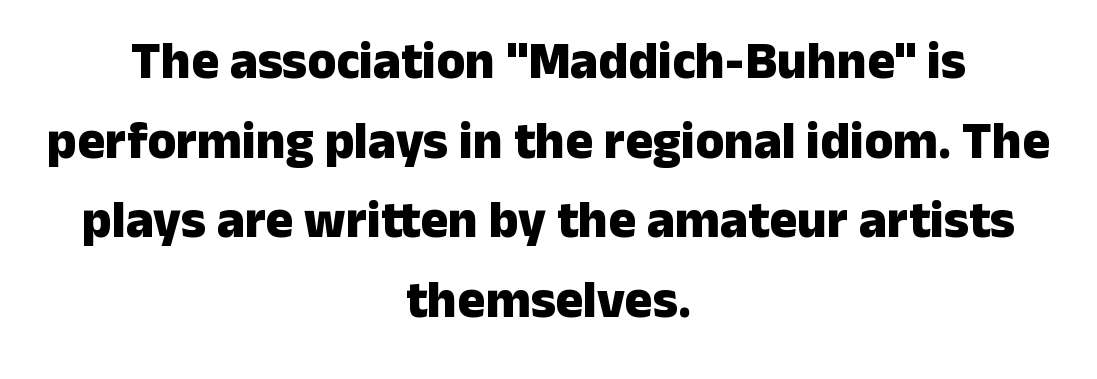
The image shows 52 px heavy sans-serif type, upright; set centered, normal line spacing (1.53x), normal letter spacing, not underlined; low stroke contrast and a medium x-height.
